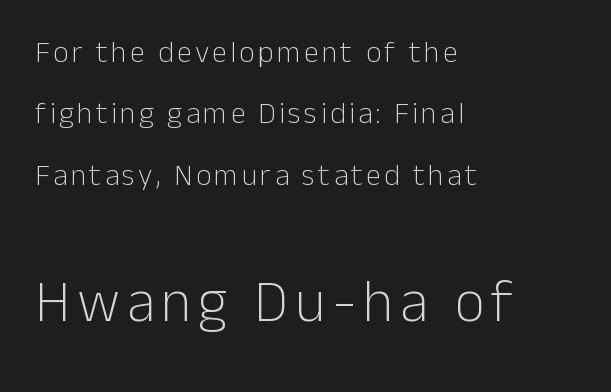
The image shows 59 px light sans-serif type, upright; set left-aligned, loose line spacing (2.05x), not underlined; the second (bottom) block is 1.97x larger; low stroke contrast and a medium x-height.
